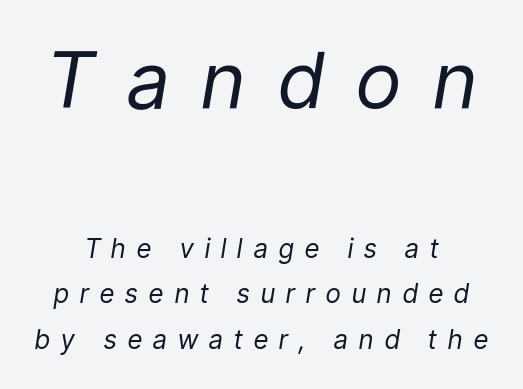
Underlining? Definitely not there. Caption: expanded tracking, letters set apart. The rendering shrinks the type as you move from the upper chunk to the lower. The letterforms sit at book weight or below. A typesetter would call this proportional, since set widths differ per character.
